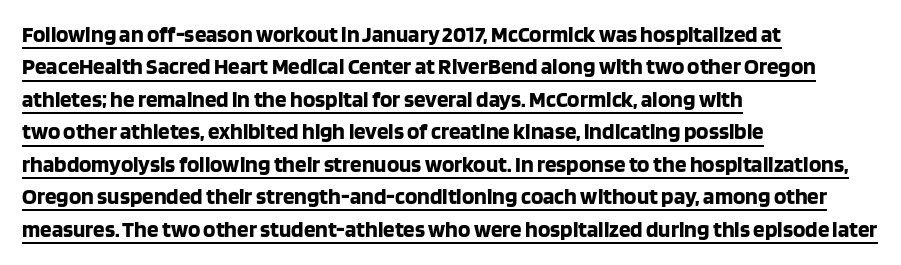
{"italic": "no", "bold": "yes", "underline": "yes", "align": "left", "line_spacing": "normal", "line_spacing_ratio": 1.41, "letter_spacing": "normal", "letter_spacing_em": 0.0, "glyph_px": 23}
